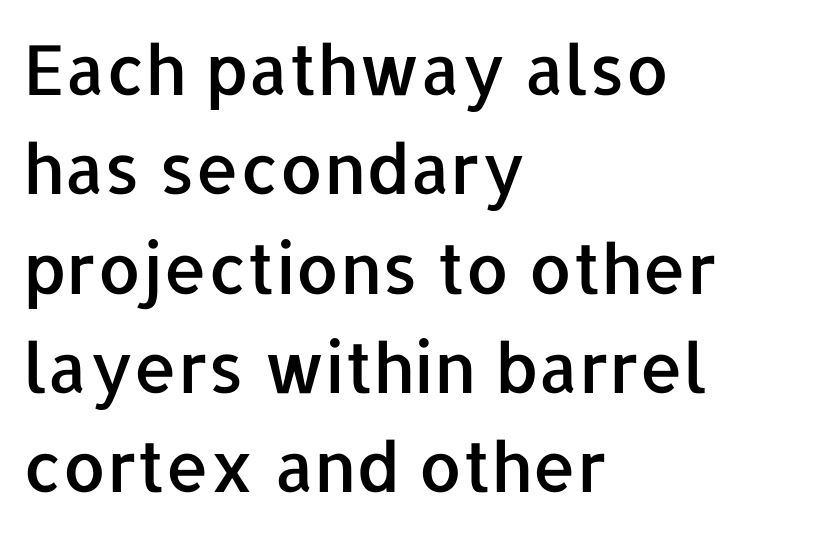
Q: Is the text italic (slanted)? A: No, it is upright.
Q: Is the typeface a serif or a sans-serif typeface? A: Sans-serif.
Q: Is the text underlined? A: No.
Q: How is the paragraph aligned? A: Left-aligned.
Q: Is the spacing between letters normal or unusually wide? A: Normal.
Q: Is the spacing between lines tight, normal or loose? A: Normal.
Q: Width (condensed, normal, or wide)? A: Normal.
Q: Stroke contrast? A: Low.
Q: x-height? A: Medium.
Q: Monospaced? A: No.
